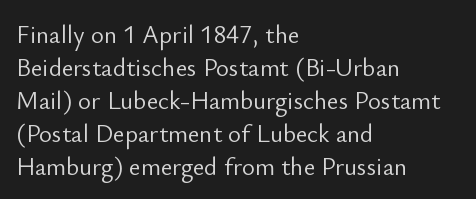
The image shows 25 px text type, upright; set left-aligned, normal line spacing (1.32x), normal letter spacing, not underlined.
